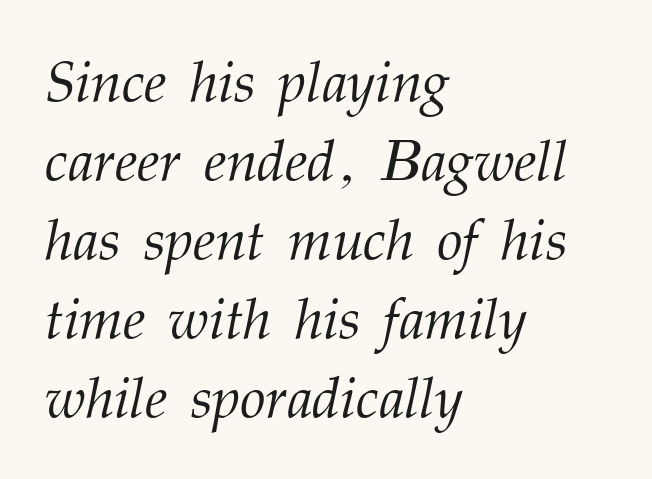
Q: Is the text bold? A: No.
Q: Is the text italic (slanted)? A: Yes, it leans right by about 12 degrees.
Q: Is the typeface a serif or a sans-serif typeface? A: Serif.
Q: Is the text underlined? A: No.
Q: How is the paragraph aligned? A: Left-aligned.
Q: Is the spacing between letters normal or unusually wide? A: Normal.
Q: Is the spacing between lines tight, normal or loose? A: Normal.
Q: Width (condensed, normal, or wide)? A: Normal.
Q: Stroke contrast? A: Medium.
Q: x-height? A: Medium.
Q: Monospaced? A: No.
